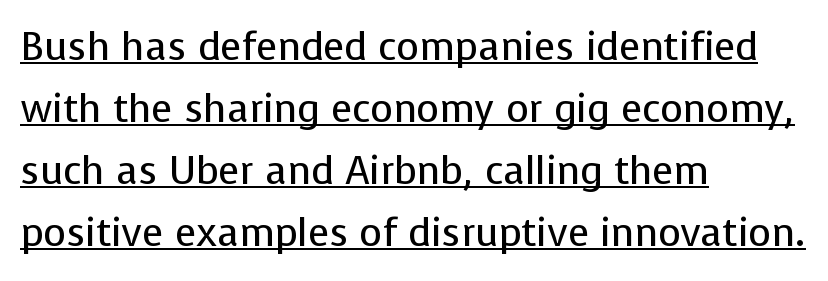
The image shows 39 px regular-weight sans-serif type, upright; set left-aligned, normal line spacing (1.59x), normal letter spacing, underlined; low stroke contrast and a medium x-height.
